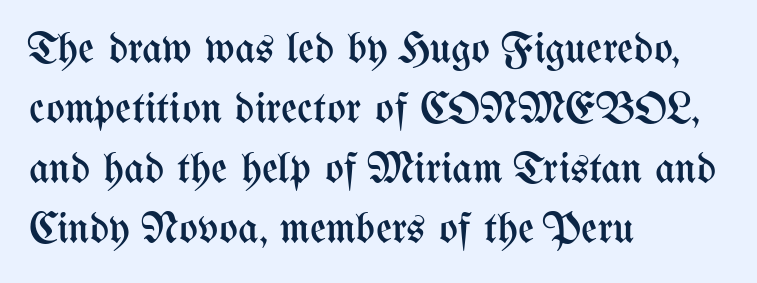
Layout note: lines flush left. Letters have the restrained weight of plain body copy at most. Does the leading feel generous? No, just average. Descender tails drop into unmarked territory. A roman cut, with each character standing at attention.
